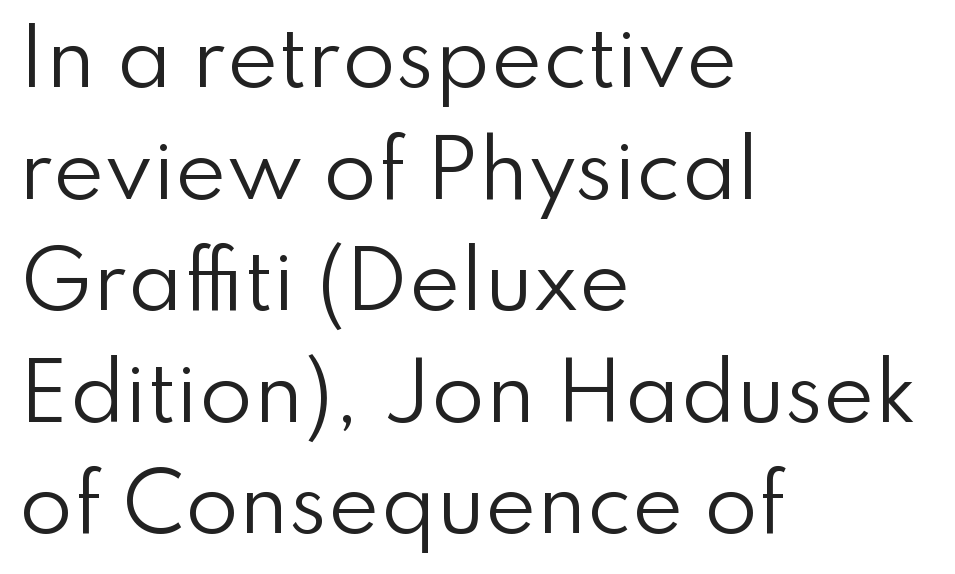
Anything drawn beneath the words? Only blank space. Compared with a typical body face, this is equally light or lighter still. Characters follow at the spacing the type designer built in. Examine the stroke ends and you'll find no serifs. Leading matches the norm, producing a regular column. Line beginnings align vertically; line endings do not.
